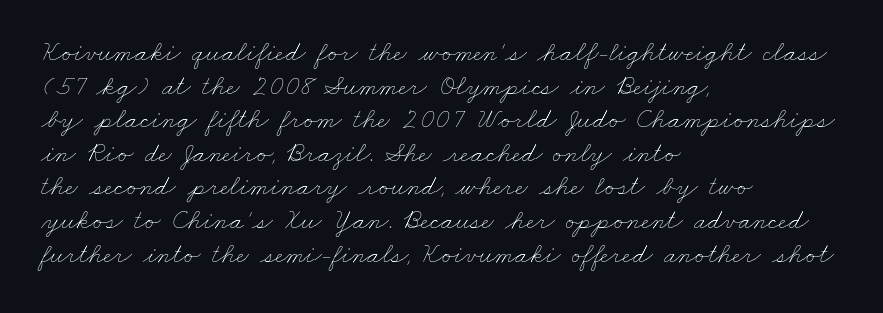
The image shows 28 px thin, wide type; set left-aligned, line spacing 1.2x, normal letter spacing, not underlined; low stroke contrast and a small x-height.
